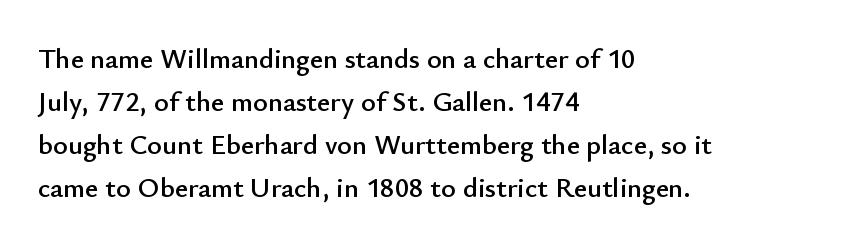
Q: Is the text italic (slanted)? A: No, it is upright.
Q: Is the typeface a serif or a sans-serif typeface? A: Sans-serif.
Q: Is the text underlined? A: No.
Q: How is the paragraph aligned? A: Left-aligned.
Q: Is the spacing between letters normal or unusually wide? A: Normal.
Q: Is the spacing between lines tight, normal or loose? A: Normal.
Q: Width (condensed, normal, or wide)? A: Normal.
Q: Stroke contrast? A: Low.
Q: x-height? A: Small.
Q: Monospaced? A: No.
